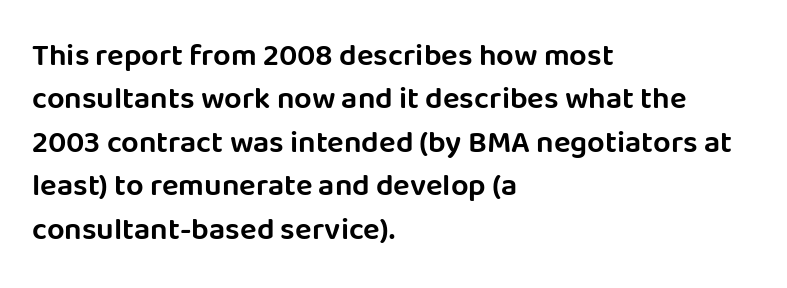
Q: Is the text italic (slanted)? A: No, it is upright.
Q: Is the typeface a serif or a sans-serif typeface? A: Sans-serif.
Q: Is the text underlined? A: No.
Q: How is the paragraph aligned? A: Left-aligned.
Q: Is the spacing between letters normal or unusually wide? A: Normal.
Q: Is the spacing between lines tight, normal or loose? A: Normal.
Q: Width (condensed, normal, or wide)? A: Normal.
Q: Stroke contrast? A: Low.
Q: x-height? A: Large.
Q: Monospaced? A: No.
